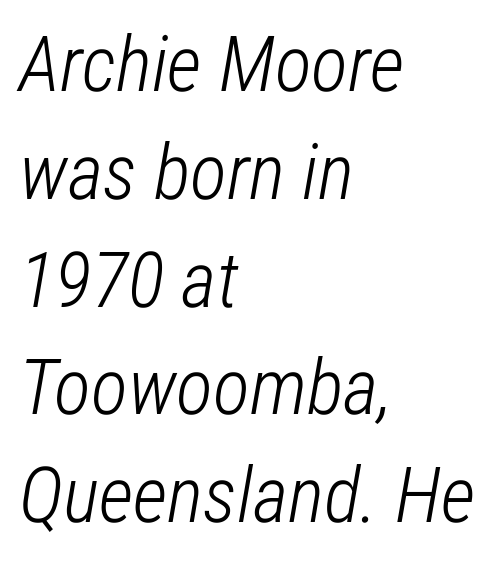
{"italic": "yes", "lean": "right", "slant_degrees": 12, "bold": "no", "weight": "light", "width": "condensed", "stroke_contrast": "low", "x_height": "medium", "monospaced": "no", "underline": "no", "align": "left", "line_spacing": "normal", "line_spacing_ratio": 1.4, "letter_spacing": "normal", "letter_spacing_em": 0.0, "glyph_px": 77}
